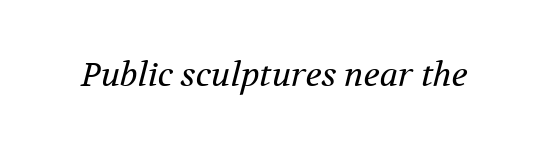
{"serif": "yes", "italic": "yes", "lean": "right", "slant_degrees": 12, "bold": "no", "weight": "regular", "width": "normal", "stroke_contrast": "medium", "x_height": "medium", "monospaced": "no", "underline": "no", "letter_spacing": "normal", "letter_spacing_em": 0.0, "glyph_px": 33}
